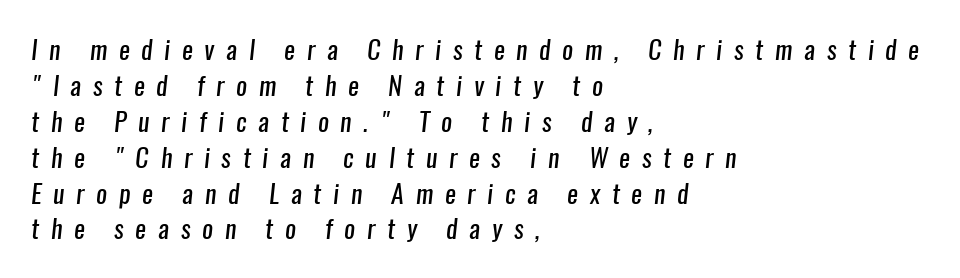
Q: Is the text bold? A: No.
Q: Is the text underlined? A: No.
Q: How is the paragraph aligned? A: Left-aligned.
Q: Is the spacing between letters normal or unusually wide? A: Unusually wide.
Q: Is the spacing between lines tight, normal or loose? A: Normal.
